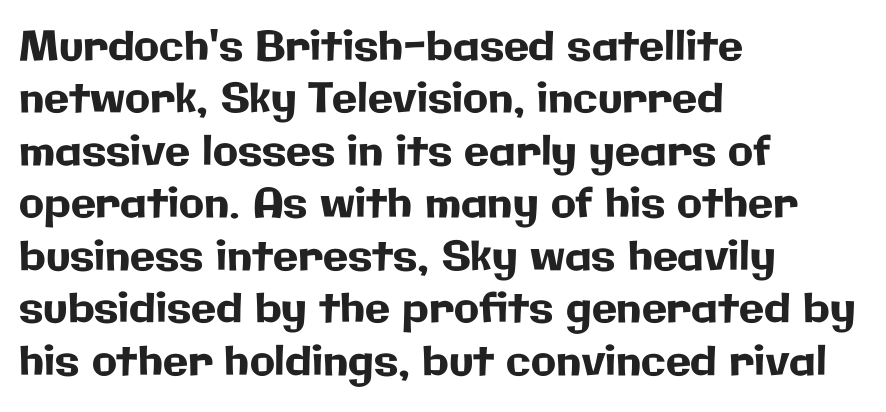
Normally led — the rows are evenly, conventionally spaced. The typeface chosen for these lines omits serifs. This rendering features lettering with no underline. These lines are set flush left with a ragged right edge.
